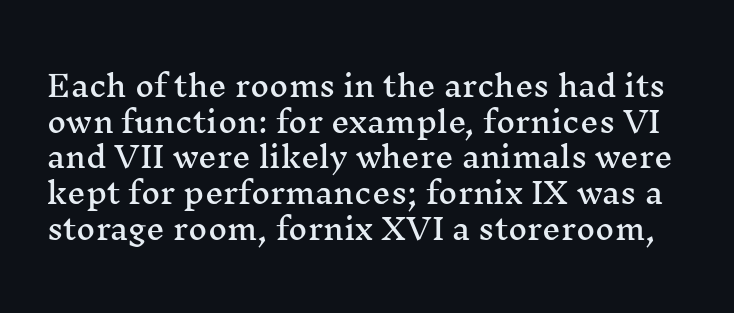
{"serif": "yes", "italic": "no", "width": "wide", "stroke_contrast": "medium", "x_height": "medium", "monospaced": "no", "underline": "no", "line_spacing_ratio": 1.23, "letter_spacing": "normal", "letter_spacing_em": 0.0, "glyph_px": 29}
